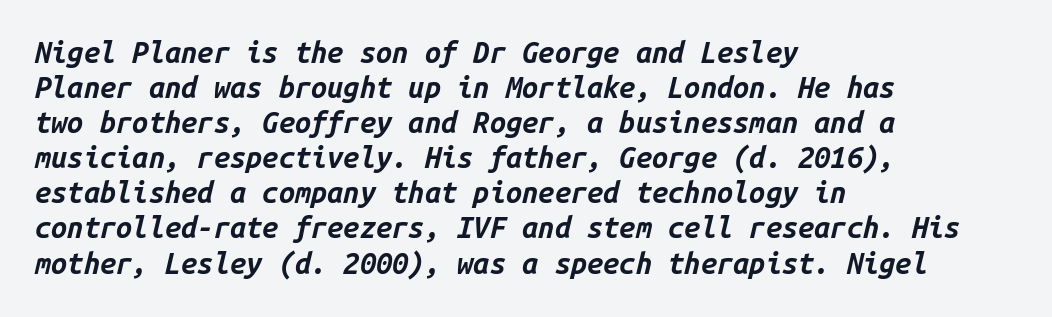
The image shows 29 px bold type, italic (leaning right), monospaced; set left-aligned, line spacing 1.21x, normal letter spacing, not underlined; low stroke contrast and a medium x-height.
